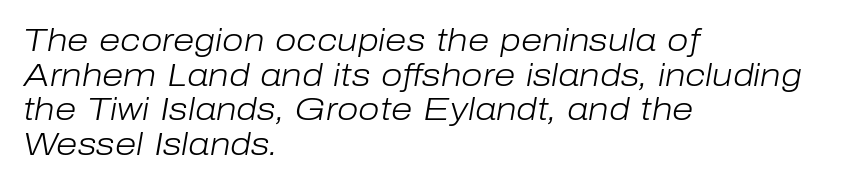
Q: Is the text bold? A: No.
Q: Is the text italic (slanted)? A: Yes, it leans right by about 10 degrees.
Q: Is the text underlined? A: No.
Q: How is the paragraph aligned? A: Left-aligned.
Q: Is the spacing between letters normal or unusually wide? A: Normal.
Q: Is the spacing between lines tight, normal or loose? A: Tight.
Q: Width (condensed, normal, or wide)? A: Normal.
Q: Stroke contrast? A: Low.
Q: x-height? A: Medium.
Q: Monospaced? A: No.
